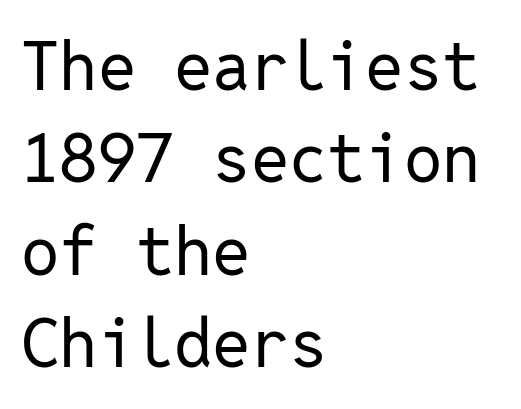
Q: Is the text bold? A: No.
Q: Is the text italic (slanted)? A: No, it is upright.
Q: Is the typeface a serif or a sans-serif typeface? A: Sans-serif.
Q: Is the text underlined? A: No.
Q: How is the paragraph aligned? A: Left-aligned.
Q: Is the spacing between letters normal or unusually wide? A: Normal.
Q: Is the spacing between lines tight, normal or loose? A: Normal.
Q: Width (condensed, normal, or wide)? A: Normal.
Q: Stroke contrast? A: Low.
Q: x-height? A: Medium.
Q: Monospaced? A: Yes.
